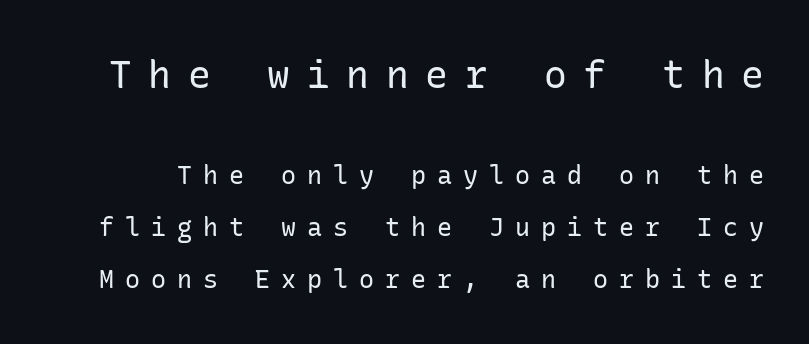
A bare baseline throughout the passage. Airy leading. The font family rendered here belongs to the sans-serif group. The passage shown is not bold in any degree. The specimen reads as upright at a glance.
